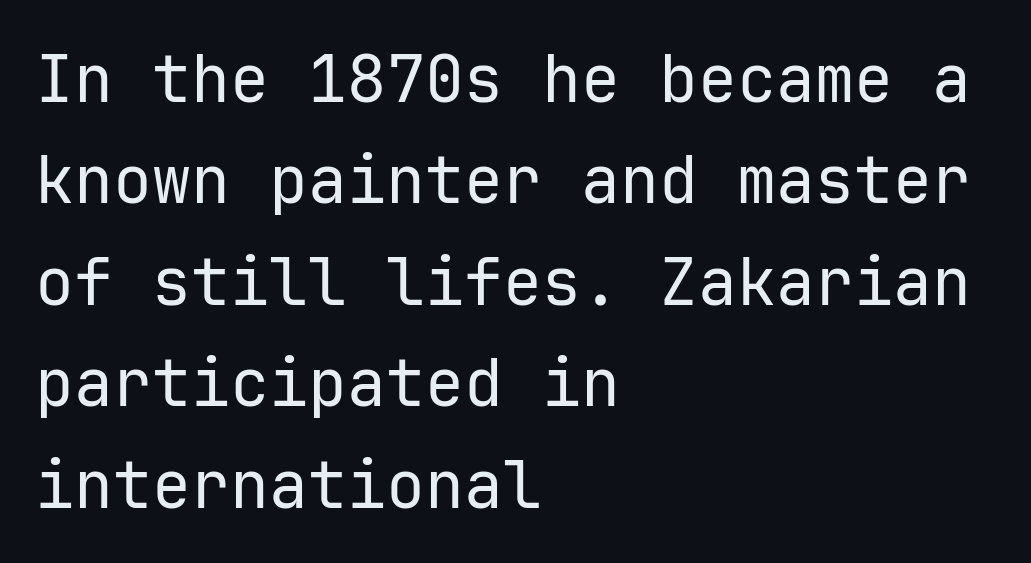
The face used here is monospaced, like something from a code editor. Nothing heavy about these letters — not bold at all. Beneath every word, the page is bare. The letterforms sit shoulder to shoulder at normal distance. Rows of type keep a routine distance in the vertical direction. Observe the absence of serifs on each vertical stroke in this sample.
